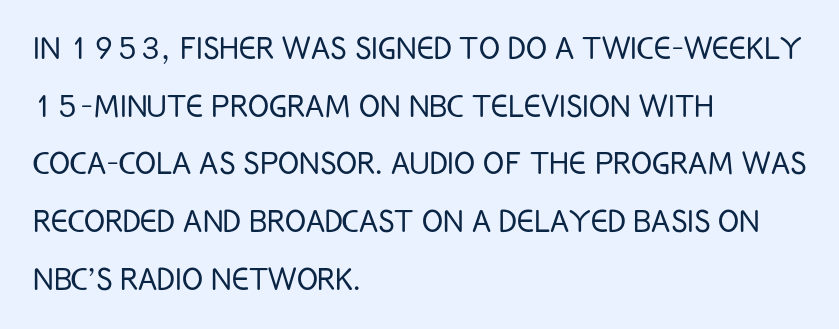
The image shows 39 px light, condensed sans-serif type, upright; set left-aligned, normal line spacing (1.48x), normal letter spacing, not underlined; low stroke contrast and a large x-height.
